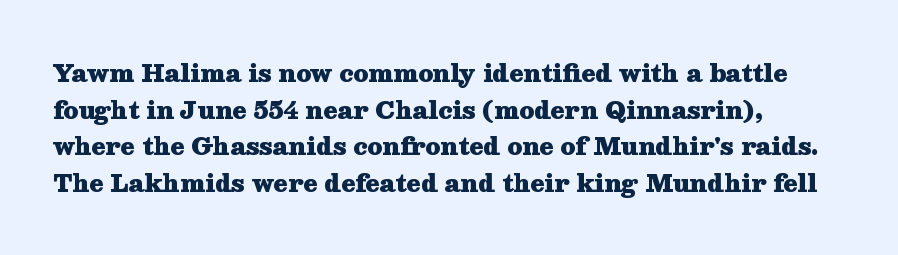
Q: Is the text bold? A: Yes.
Q: Is the text italic (slanted)? A: No, it is upright.
Q: Is the text underlined? A: No.
Q: How is the paragraph aligned? A: Left-aligned.
Q: Is the spacing between letters normal or unusually wide? A: Normal.
Q: Is the spacing between lines tight, normal or loose? A: Normal.
